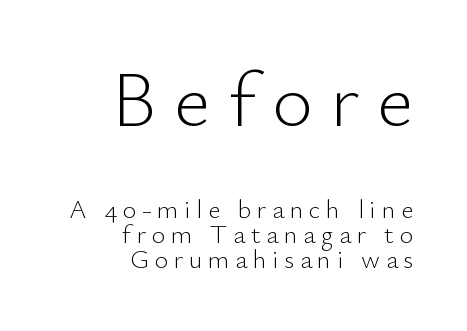
Each row of text sits above clean, open space. Stems and bowls with no extra thickness — not bold. The designer dialed line spacing down below the default. Top chunk: large. Bottom chunk: small.
